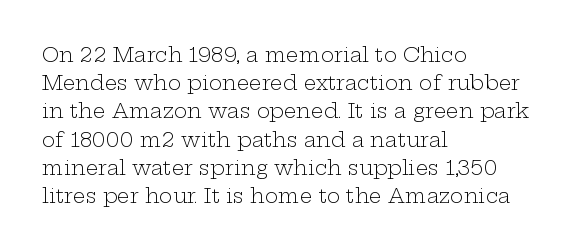
{"italic": "no", "bold": "no", "underline": "no", "align": "left", "line_spacing": "normal", "line_spacing_ratio": 1.41, "letter_spacing": "normal", "letter_spacing_em": 0.0, "glyph_px": 20}
